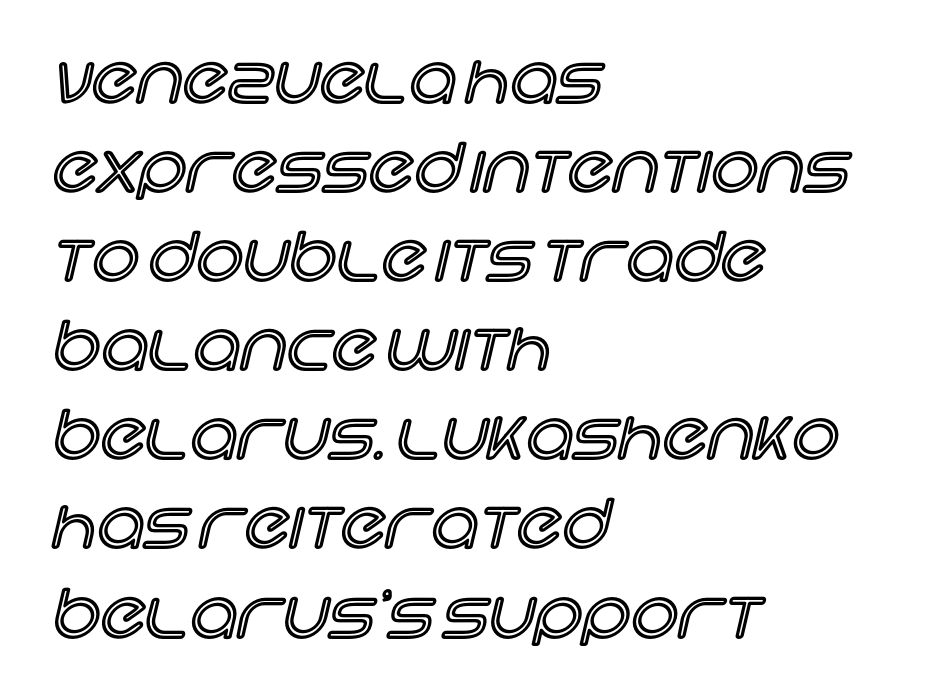
Q: Is the text italic (slanted)? A: Yes.
Q: Is the text underlined? A: No.
Q: How is the paragraph aligned? A: Left-aligned.
Q: Is the spacing between letters normal or unusually wide? A: Normal.
Q: Is the spacing between lines tight, normal or loose? A: Normal.
Q: Width (condensed, normal, or wide)? A: Normal.
Q: x-height? A: Large.
Q: Monospaced? A: No.
